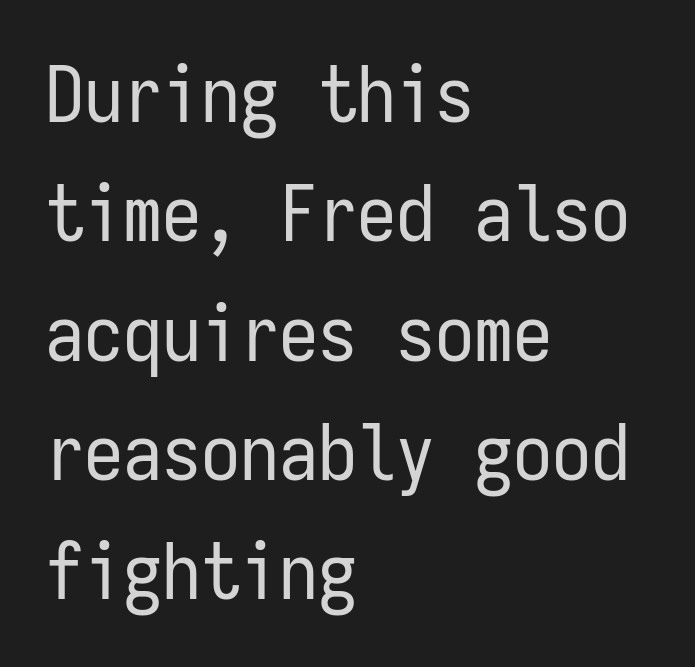
{"serif": "no", "italic": "no", "bold": "no", "weight": "regular", "width": "condensed", "stroke_contrast": "low", "x_height": "medium", "monospaced": "yes", "underline": "no", "align": "left", "line_spacing": "normal", "line_spacing_ratio": 1.53, "letter_spacing": "normal", "letter_spacing_em": 0.0, "glyph_px": 78}
